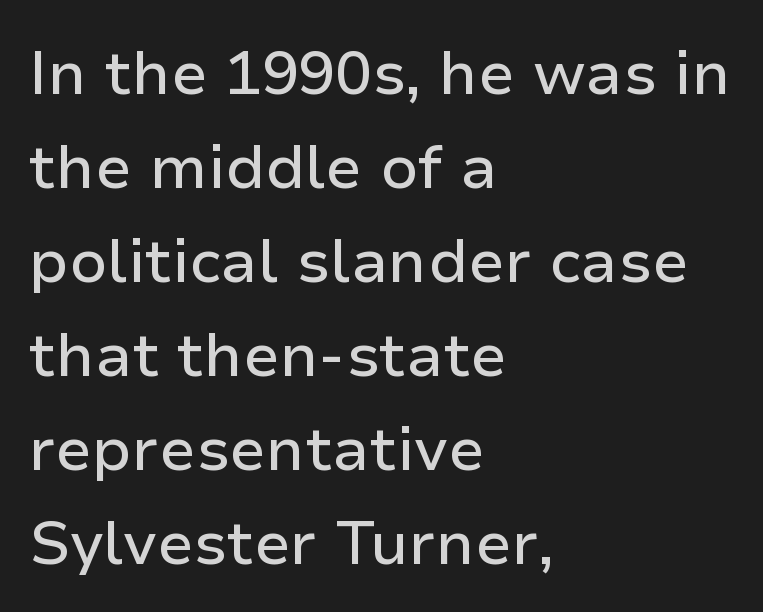
Q: Is the text italic (slanted)? A: No, it is upright.
Q: Is the typeface a serif or a sans-serif typeface? A: Sans-serif.
Q: Is the text underlined? A: No.
Q: How is the paragraph aligned? A: Left-aligned.
Q: Is the spacing between letters normal or unusually wide? A: Normal.
Q: Is the spacing between lines tight, normal or loose? A: Normal.
Q: Width (condensed, normal, or wide)? A: Normal.
Q: Stroke contrast? A: Low.
Q: x-height? A: Medium.
Q: Monospaced? A: No.
